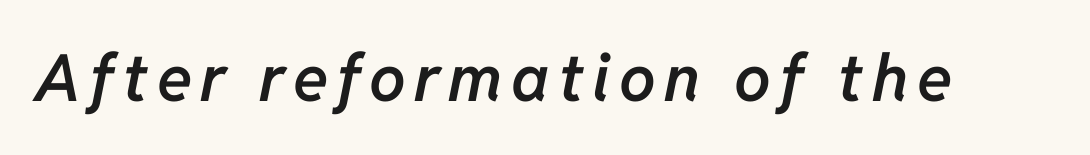
These lines carry some extra weight — a demibold, not a full bold. These lines are rendered in a variable-pitch font. Check under the words: just untouched page. Rendered with sloped, italic letterforms.
